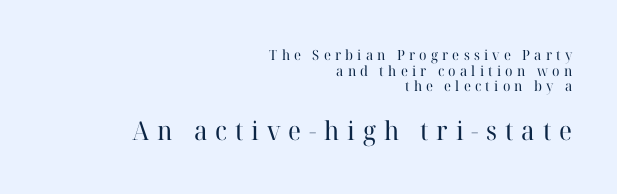
Q: Is the text bold? A: No.
Q: Is the text italic (slanted)? A: No, it is upright.
Q: Is the text underlined? A: No.
Q: How is the paragraph aligned? A: Right-aligned.
Q: Is the spacing between letters normal or unusually wide? A: Unusually wide.
Q: Is the spacing between lines tight, normal or loose? A: Tight.
Q: Which block of text is set in a larger size, the first (top) or the second (bottom)? A: The second (bottom) one.
